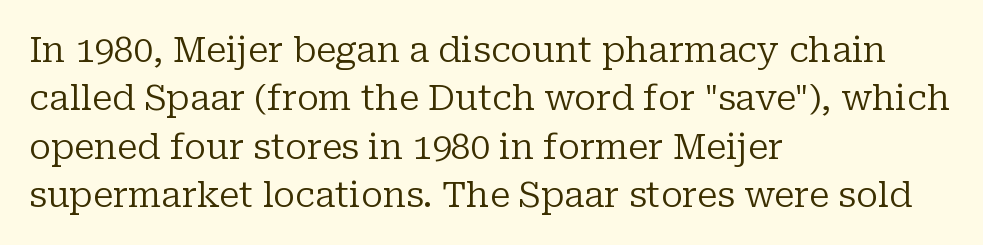
The image shows 35 px regular-weight serif type, upright; set left-aligned, normal line spacing (1.38x), normal letter spacing, not underlined; low stroke contrast and a medium x-height.
